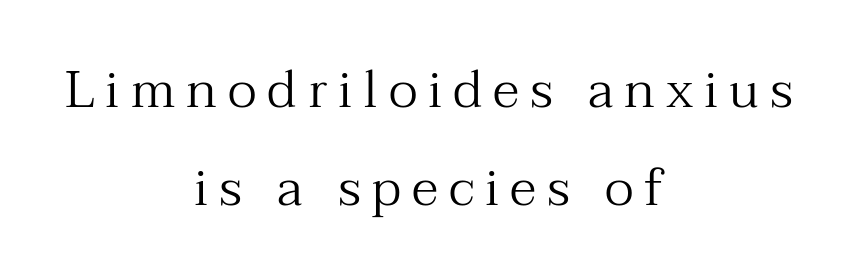
The image shows 52 px regular-weight serif type, upright; set centered, line spacing 1.89x, unusually wide letter spacing (+0.21 em), not underlined; medium stroke contrast and a medium x-height.
